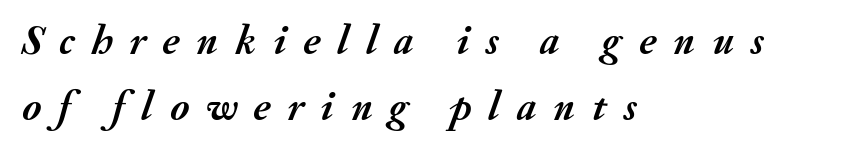
{"italic": "yes", "lean": "right", "slant_degrees": 20, "bold": "yes", "weight": "semibold", "width": "normal", "stroke_contrast": "medium", "x_height": "small", "monospaced": "no", "underline": "no", "align": "left", "line_spacing": "normal", "line_spacing_ratio": 1.57, "letter_spacing": "wide", "letter_spacing_em": 0.4, "glyph_px": 42}
